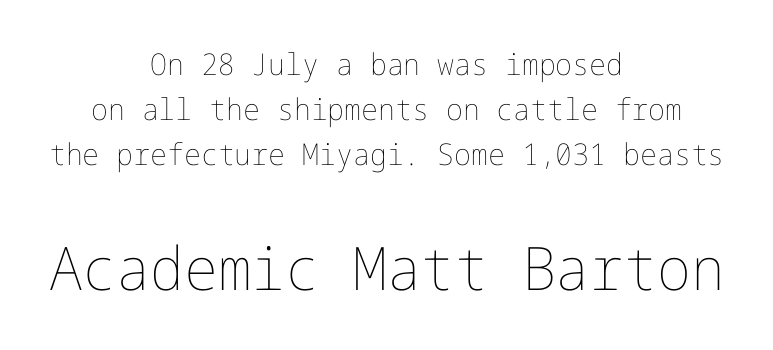
The characters are drawn with everyday or finer stroke widths. Line spacing here is normal. Ascenders rise straight up at ninety degrees. Caption: standard tracking, unaltered. The passage is arranged like a title page — every line centered. Which of the two is more prominent by size? The second, at the bottom.
